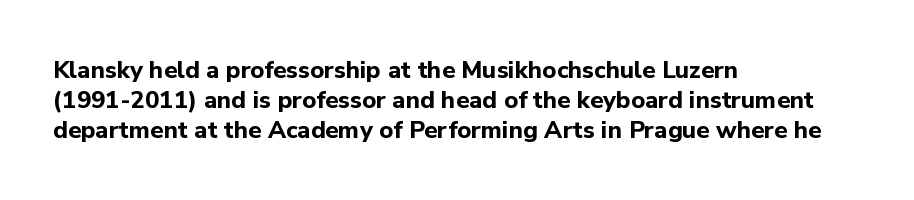
{"italic": "no", "bold": "yes", "underline": "no", "align": "left", "line_spacing": "normal", "line_spacing_ratio": 1.25, "letter_spacing": "normal", "letter_spacing_em": 0.0, "glyph_px": 24}
